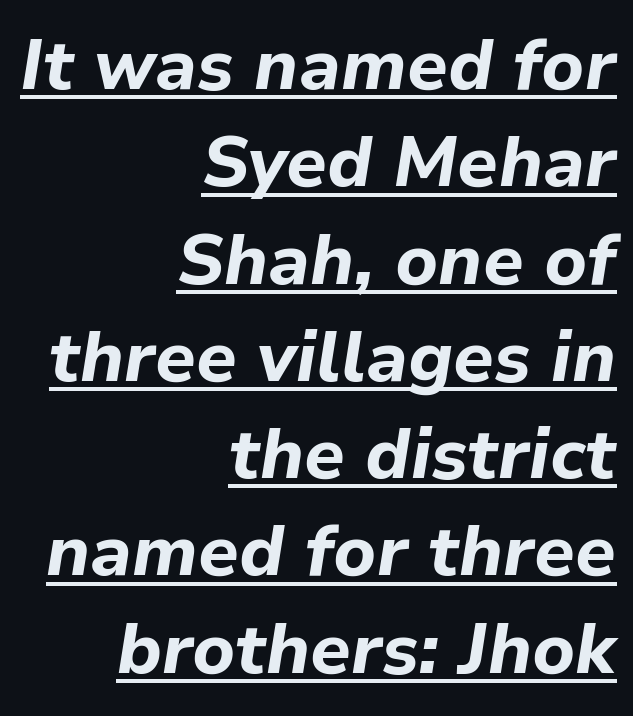
The letters advance in unequal steps, a hallmark of proportional type. These lines keep a tight, regular rhythm from letter to letter. Check the space under the baseline: a stroke is drawn there. Notice how the passage keeps a crisp vertical edge on the right only.
